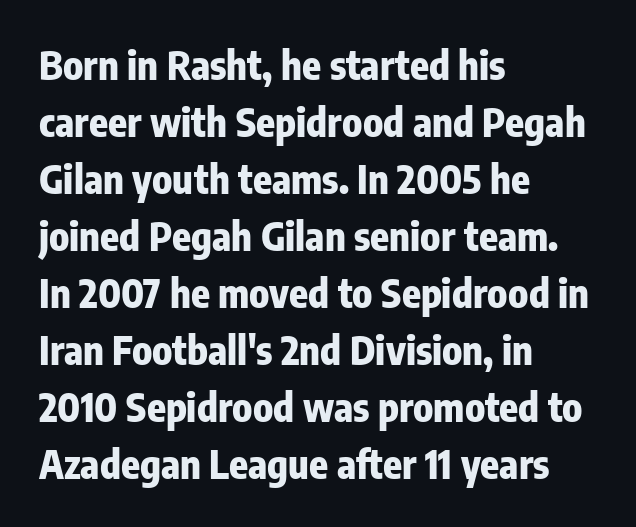
Evenly set lines give the paragraph a standard silhouette. How are the letters spaced? Ordinarily, with no added tracking. Nobody drew a line under any word here. Set as a true bold cut, around the 700 mark. Does the copy run flush right? No — it runs flush left. This is sans-serif lettering, the kind often seen on screens and signage.
